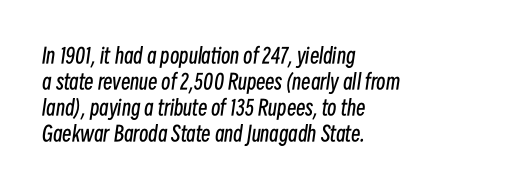
The image shows 21 px text type, italic (leaning right); set left-aligned, line spacing 1.24x, normal letter spacing, not underlined.
